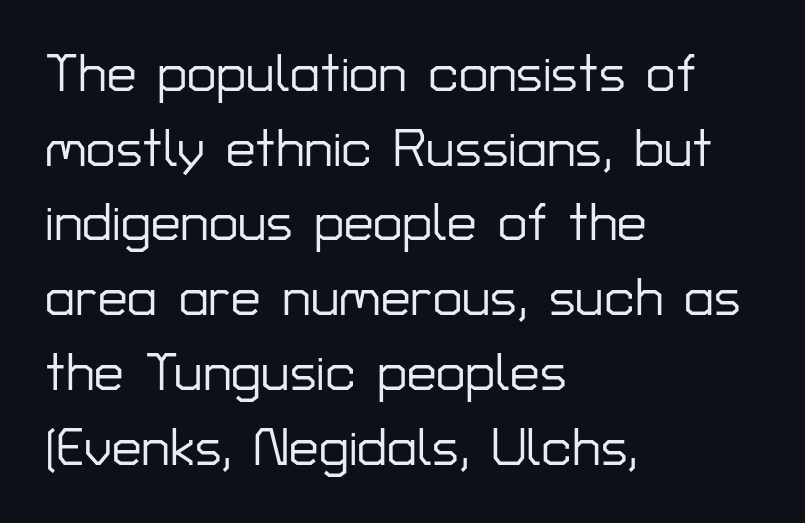
Q: Is the text italic (slanted)? A: No, it is upright.
Q: Is the typeface a serif or a sans-serif typeface? A: Sans-serif.
Q: Is the text underlined? A: No.
Q: How is the paragraph aligned? A: Left-aligned.
Q: Is the spacing between letters normal or unusually wide? A: Normal.
Q: Is the spacing between lines tight, normal or loose? A: Normal.
Q: Width (condensed, normal, or wide)? A: Normal.
Q: Stroke contrast? A: Low.
Q: x-height? A: Medium.
Q: Monospaced? A: No.
